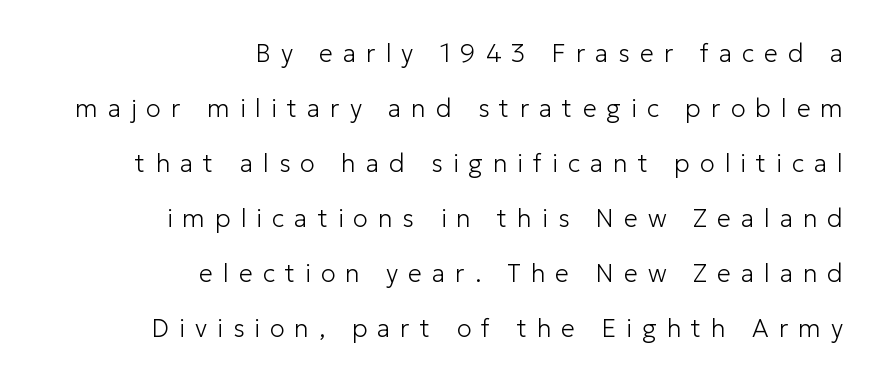
{"italic": "no", "bold": "no", "underline": "no", "align": "right", "line_spacing": "loose", "line_spacing_ratio": 2.2, "letter_spacing": "wide", "letter_spacing_em": 0.4, "glyph_px": 25}
